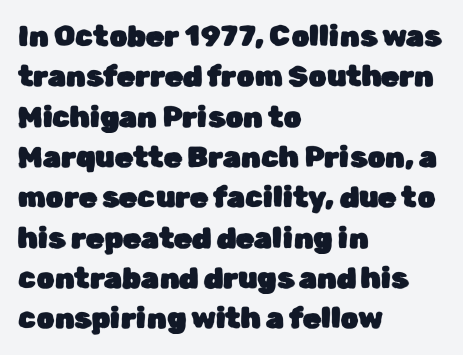
Q: Is the text italic (slanted)? A: No, it is upright.
Q: Is the typeface a serif or a sans-serif typeface? A: Sans-serif.
Q: Is the text underlined? A: No.
Q: How is the paragraph aligned? A: Left-aligned.
Q: Is the spacing between letters normal or unusually wide? A: Normal.
Q: Is the spacing between lines tight, normal or loose? A: Normal.
Q: Width (condensed, normal, or wide)? A: Normal.
Q: Stroke contrast? A: Low.
Q: x-height? A: Medium.
Q: Monospaced? A: No.
